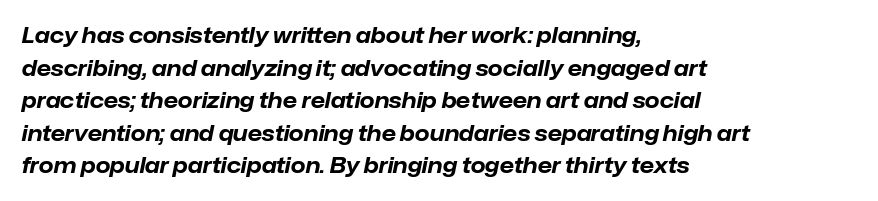
No extra tracking has been applied to these lines. This block has exactly the height ordinary leading produces. Line beginnings align vertically; line endings do not. These lines carry a lot of weight — the face is fully bold. The gap between lines stays unmarked.
